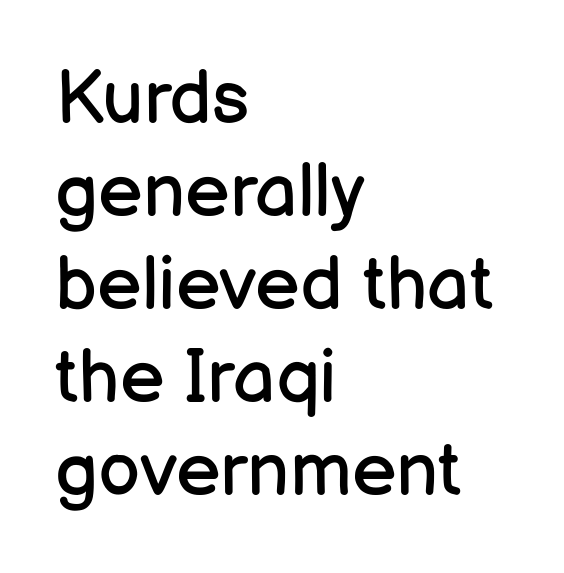
Q: Is the text bold? A: No.
Q: Is the text italic (slanted)? A: No, it is upright.
Q: Is the typeface a serif or a sans-serif typeface? A: Sans-serif.
Q: Is the text underlined? A: No.
Q: How is the paragraph aligned? A: Left-aligned.
Q: Is the spacing between letters normal or unusually wide? A: Normal.
Q: Width (condensed, normal, or wide)? A: Normal.
Q: Stroke contrast? A: Low.
Q: x-height? A: Medium.
Q: Monospaced? A: No.
